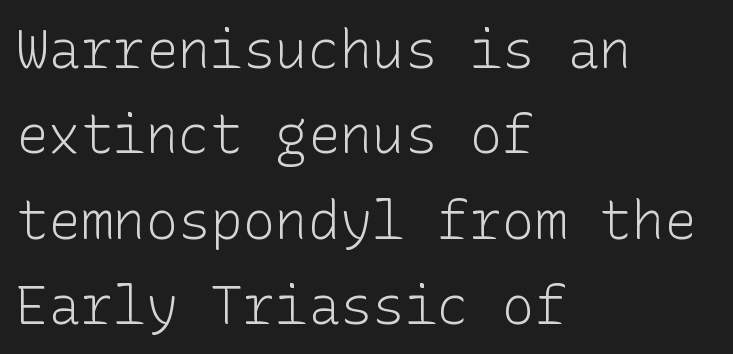
The image shows 54 px light sans-serif type, upright; set left-aligned, normal line spacing (1.58x), normal letter spacing, not underlined; low stroke contrast and a medium x-height.
